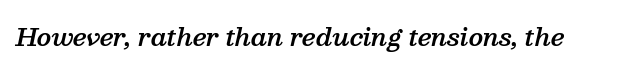
Q: Is the text bold? A: Semi-bold.
Q: Is the text italic (slanted)? A: Yes, it leans right by about 13 degrees.
Q: Is the text underlined? A: No.
Q: Is the spacing between letters normal or unusually wide? A: Normal.
